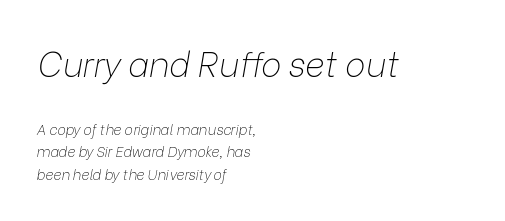
Does the bottom block carry the larger type? No, the top block does. Is the stroke heavy? The answer is a plain regular-or-lighter. The space beneath each line is pristine and unruled. Caption: standard tracking, unaltered.
